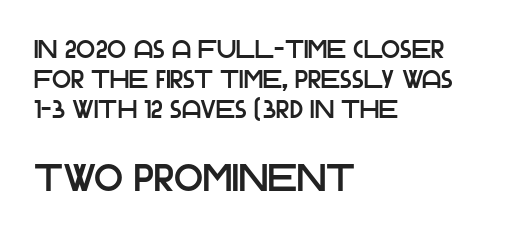
{"serif": "no", "italic": "no", "width": "normal", "stroke_contrast": "low", "x_height": "large", "monospaced": "no", "underline": "no", "align": "left", "line_spacing_ratio": 1.21, "letter_spacing": "normal", "letter_spacing_em": 0.0, "larger_block": "second", "size_ratio": 1.52, "glyph_px": 38}
